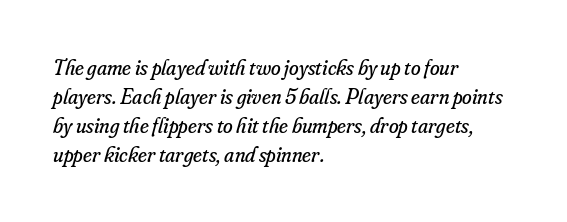
Leftover space on each line is placed entirely after the last word. The foot of each line stays bare and open. Standard letterfit; no display-style spreading of the glyphs. Tall strokes in this sample are angled rather than plumb.
